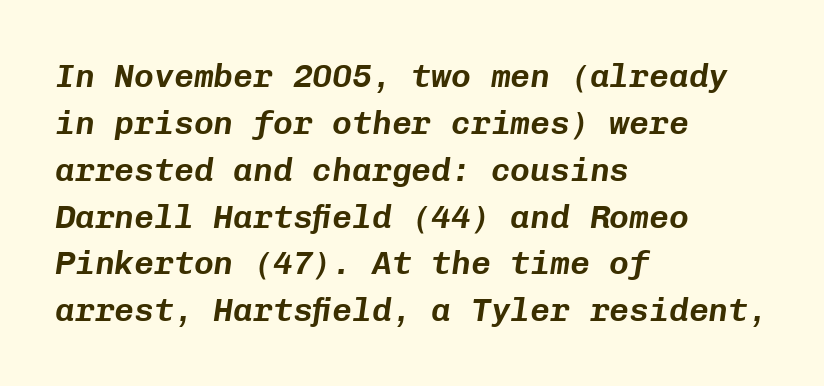
Q: Is the text italic (slanted)? A: Yes, it leans right by about 8 degrees.
Q: Is the text underlined? A: No.
Q: How is the paragraph aligned? A: Left-aligned.
Q: Is the spacing between letters normal or unusually wide? A: Normal.
Q: Is the spacing between lines tight, normal or loose? A: Normal.
Q: Width (condensed, normal, or wide)? A: Normal.
Q: Stroke contrast? A: Low.
Q: x-height? A: Medium.
Q: Monospaced? A: Yes.
